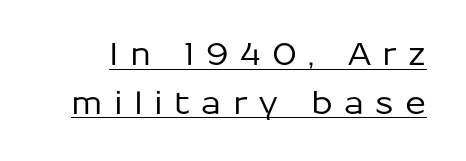
{"serif": "no", "italic": "no", "width": "normal", "stroke_contrast": "low", "x_height": "medium", "monospaced": "no", "underline": "yes", "line_spacing": "normal", "line_spacing_ratio": 1.57, "letter_spacing": "wide", "letter_spacing_em": 0.36, "glyph_px": 31}
